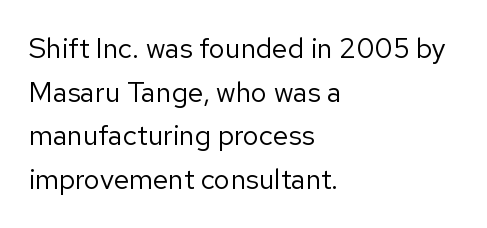
The horizontal fit of the characters is conventional and even. Is the block centered? No — it sits flush against the left margin. Do the letters lean? They stand straight. Honestly, the row spacing looks completely unremarkable. Just letters on the line, the space beneath them empty. These glyphs show unthickened strokes, regular width or finer.
